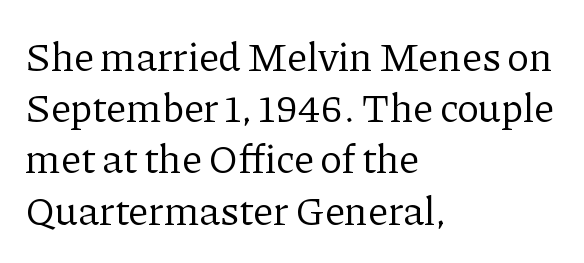
{"serif": "yes", "italic": "no", "bold": "no", "weight": "regular", "width": "normal", "stroke_contrast": "low", "x_height": "medium", "monospaced": "no", "underline": "no", "align": "left", "line_spacing": "normal", "line_spacing_ratio": 1.25, "letter_spacing": "normal", "letter_spacing_em": 0.0, "glyph_px": 41}
